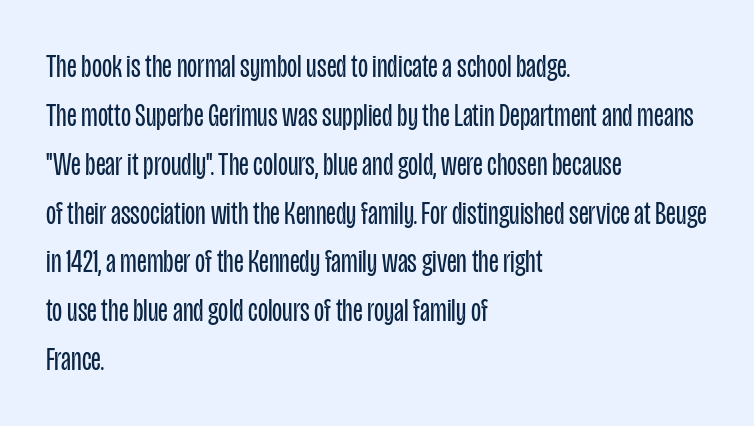
Q: Is the text bold? A: No.
Q: Is the text italic (slanted)? A: No, it is upright.
Q: Is the typeface a serif or a sans-serif typeface? A: Sans-serif.
Q: Is the text underlined? A: No.
Q: How is the paragraph aligned? A: Left-aligned.
Q: Is the spacing between letters normal or unusually wide? A: Normal.
Q: Is the spacing between lines tight, normal or loose? A: Normal.
Q: Width (condensed, normal, or wide)? A: Condensed.
Q: Stroke contrast? A: Low.
Q: x-height? A: Large.
Q: Monospaced? A: No.
